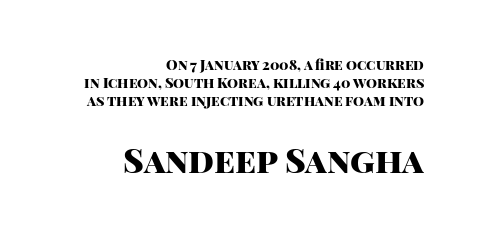
Q: Is the text bold? A: Yes.
Q: Is the text italic (slanted)? A: No, it is upright.
Q: Is the typeface a serif or a sans-serif typeface? A: Sans-serif.
Q: Is the text underlined? A: No.
Q: How is the paragraph aligned? A: Right-aligned.
Q: Is the spacing between letters normal or unusually wide? A: Normal.
Q: Is the spacing between lines tight, normal or loose? A: Normal.
Q: Which block of text is set in a larger size, the first (top) or the second (bottom)? A: The second (bottom) one.
Q: Width (condensed, normal, or wide)? A: Normal.
Q: Stroke contrast? A: High.
Q: x-height? A: Large.
Q: Monospaced? A: No.
